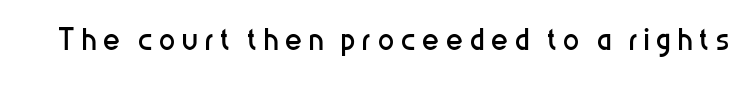
A clean baseline with only descenders dipping below it. Stem width sits at or under what a default text font uses. This sample uses an upright cut, with every glyph sitting square on the baseline. Stroke terminals: plain, sans-serif.
